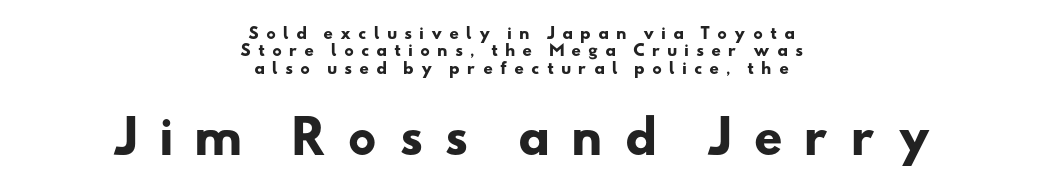
{"serif": "no", "bold": "yes", "weight": "heavy", "width": "wide", "stroke_contrast": "low", "x_height": "small", "monospaced": "no", "underline": "no", "align": "center", "line_spacing_ratio": 1.16, "letter_spacing": "wide", "letter_spacing_em": 0.46, "larger_block": "second", "size_ratio": 3.0, "glyph_px": 45}
